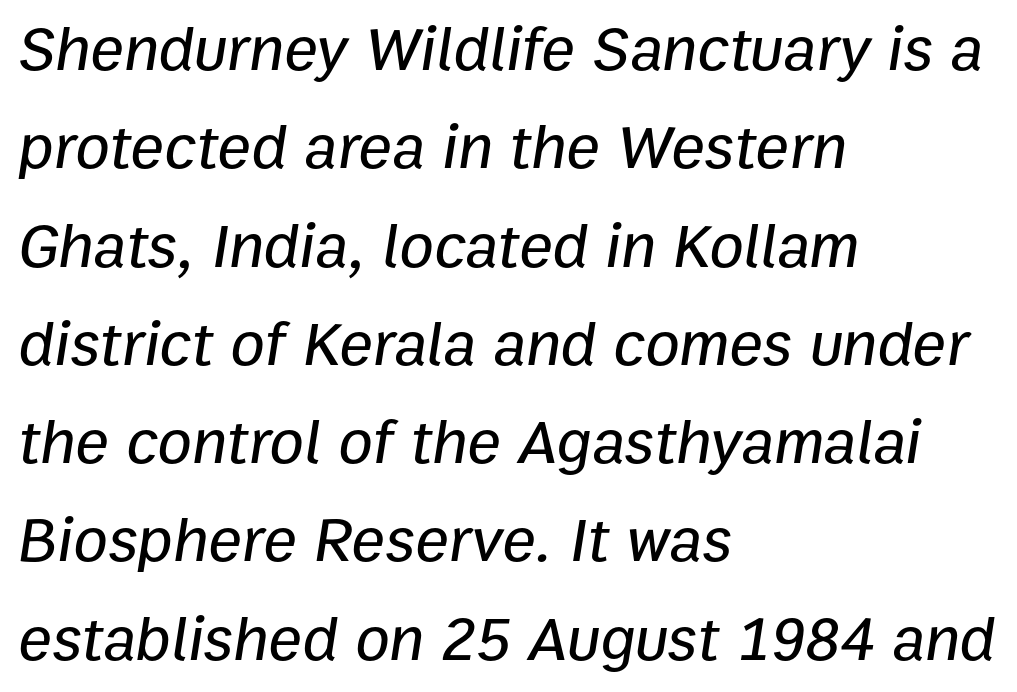
These lines sit exactly where default settings would place them. Spacing verdict: proportional, widths tailored to each character. The rag falls on the right side of this text block. There is no visible air inserted between adjacent glyphs. Any mark beneath the type? The region is blank.
